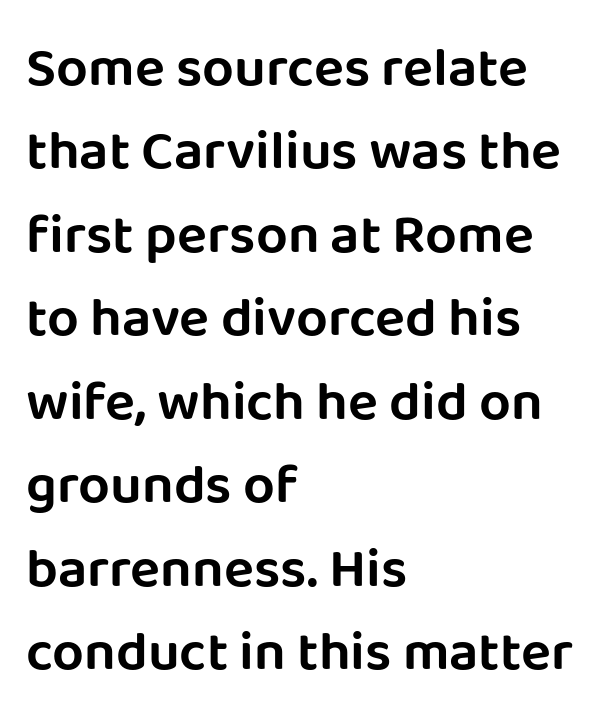
The image shows 56 px sans-serif type, upright; set left-aligned, normal line spacing (1.49x), normal letter spacing, not underlined; low stroke contrast and a large x-height.
